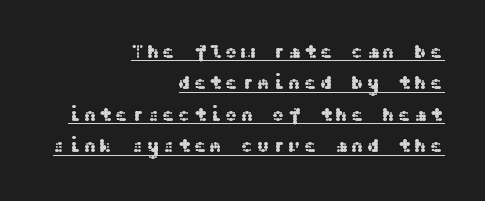
Q: Is the text italic (slanted)? A: No, it is upright.
Q: Is the text underlined? A: Yes.
Q: How is the paragraph aligned? A: Right-aligned.
Q: Is the spacing between lines tight, normal or loose? A: Normal.
